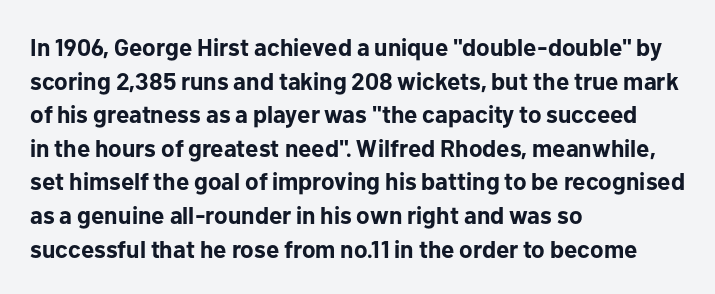
The image shows 24 px bold type, upright; set left-aligned, normal line spacing (1.4x), normal letter spacing, not underlined.
